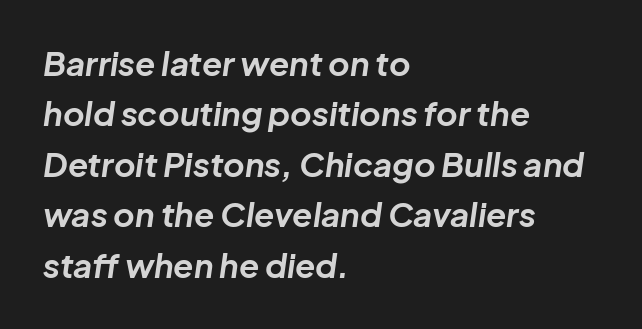
The whole block is typeset with a tilt. Bold? Absolutely — the strokes are thick and heavy. The face used here is proportionally spaced, like ordinary book or web type. In terms of letterspacing, this is plain default setting.
